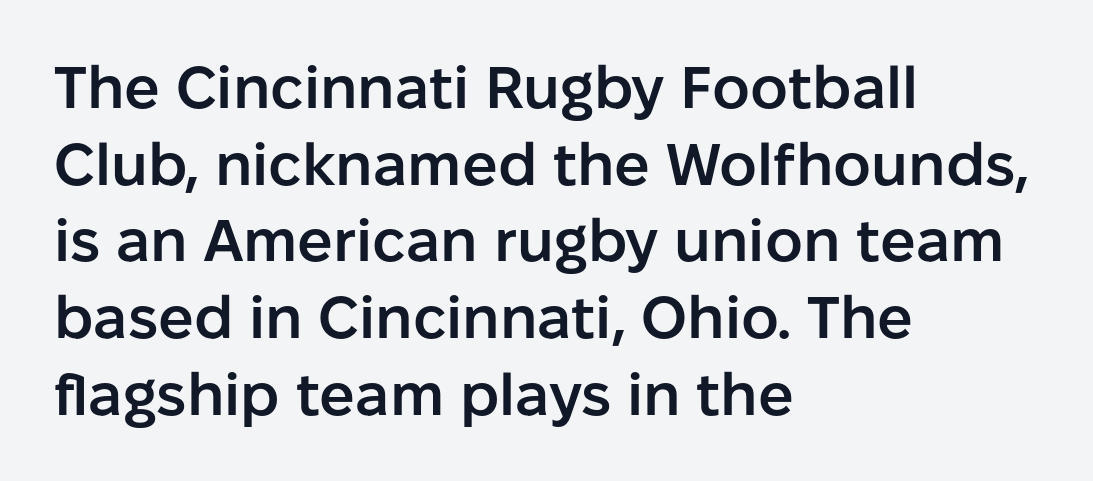
The lettering holds an erect, upright posture throughout. These lines stack with their left ends in a neat column. This sample uses a sans-serif face. Underline: absent. Evenly set lines give the paragraph a standard silhouette. This rendering leaves character spacing at its baseline value.
